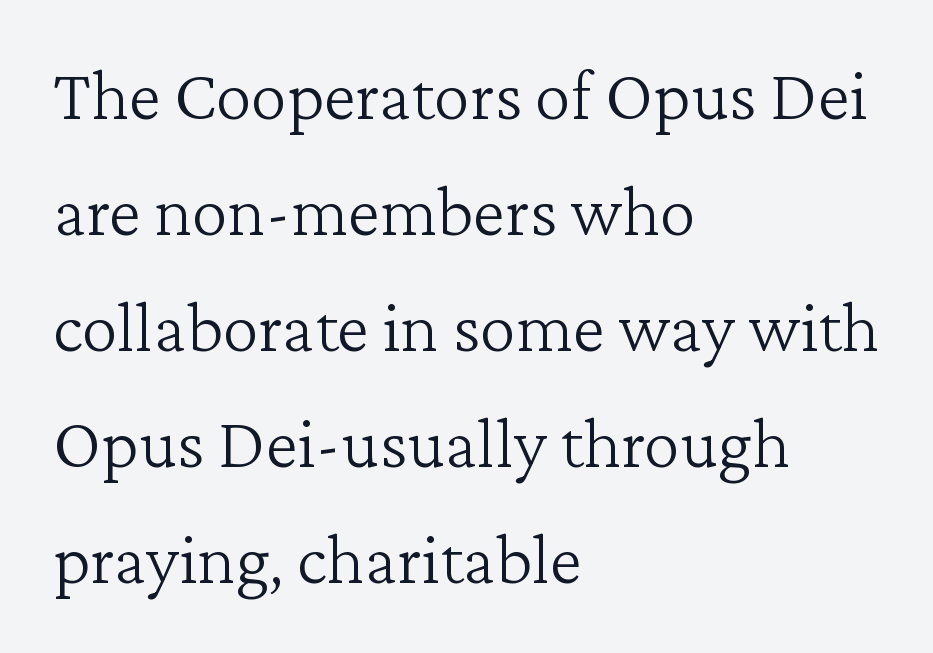
The image shows 73 px light serif type, upright; set left-aligned, normal line spacing (1.59x), normal letter spacing, not underlined; low stroke contrast and a medium x-height.
